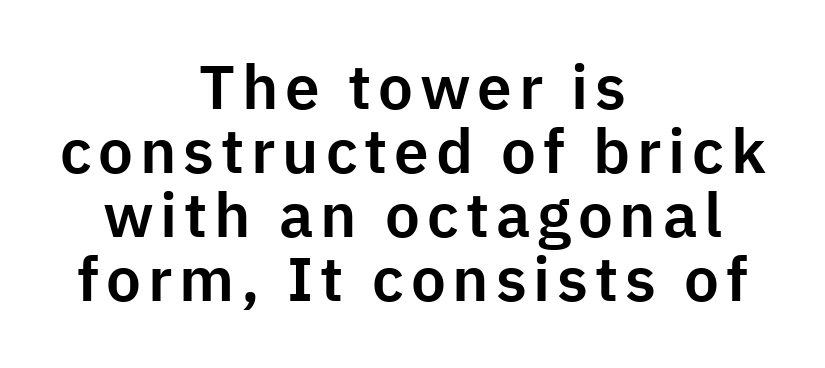
Q: Is the text italic (slanted)? A: No, it is upright.
Q: Is the typeface a serif or a sans-serif typeface? A: Sans-serif.
Q: Is the text underlined? A: No.
Q: How is the paragraph aligned? A: Centered.
Q: Is the spacing between lines tight, normal or loose? A: Tight.
Q: Width (condensed, normal, or wide)? A: Normal.
Q: Stroke contrast? A: Low.
Q: x-height? A: Medium.
Q: Monospaced? A: No.
